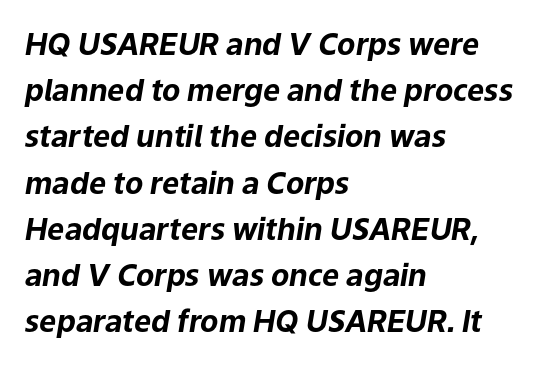
The image shows 30 px bold type, italic (leaning right); set left-aligned, normal line spacing (1.54x), normal letter spacing, not underlined; low stroke contrast and a medium x-height.
